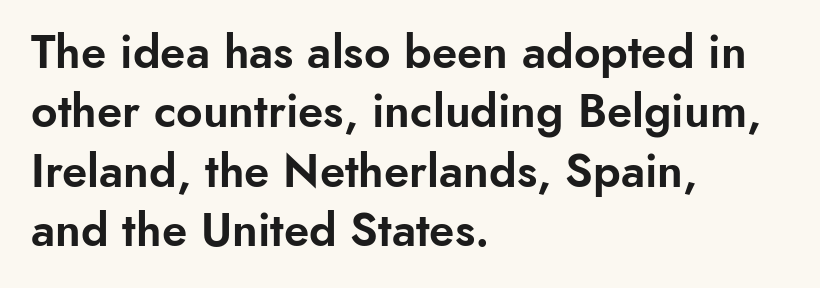
Q: Is the text italic (slanted)? A: No, it is upright.
Q: Is the typeface a serif or a sans-serif typeface? A: Sans-serif.
Q: Is the text underlined? A: No.
Q: How is the paragraph aligned? A: Left-aligned.
Q: Is the spacing between letters normal or unusually wide? A: Normal.
Q: Is the spacing between lines tight, normal or loose? A: Normal.
Q: Width (condensed, normal, or wide)? A: Normal.
Q: Stroke contrast? A: Low.
Q: x-height? A: Small.
Q: Monospaced? A: No.
